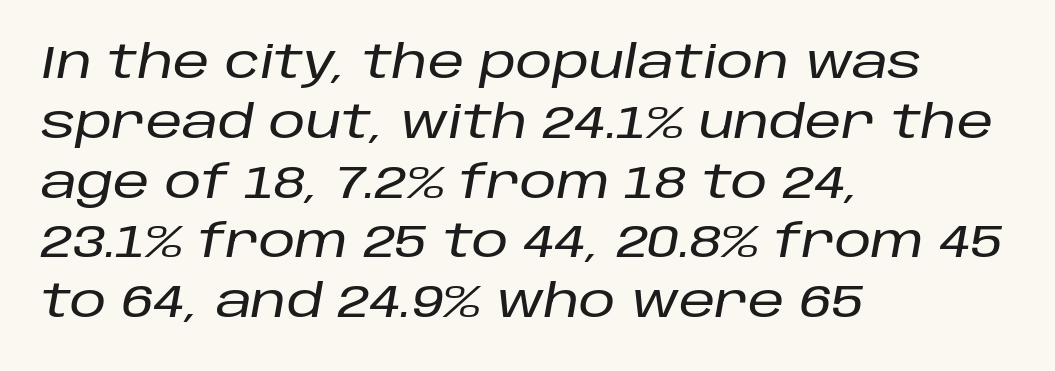
{"italic": "yes", "lean": "right", "slant_degrees": 10, "width": "normal", "stroke_contrast": "low", "x_height": "large", "monospaced": "no", "underline": "no", "align": "left", "line_spacing": "normal", "line_spacing_ratio": 1.3, "letter_spacing": "normal", "letter_spacing_em": 0.0, "glyph_px": 46}
